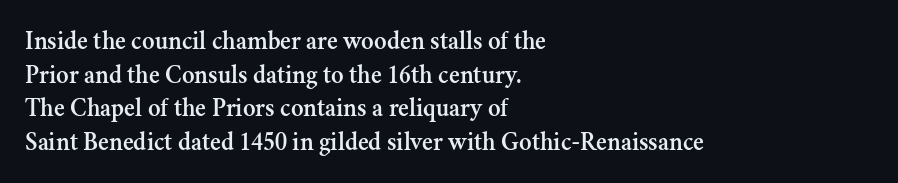
{"italic": "no", "underline": "no", "align": "left", "line_spacing": "normal", "line_spacing_ratio": 1.29, "letter_spacing": "normal", "letter_spacing_em": 0.0, "glyph_px": 26}
